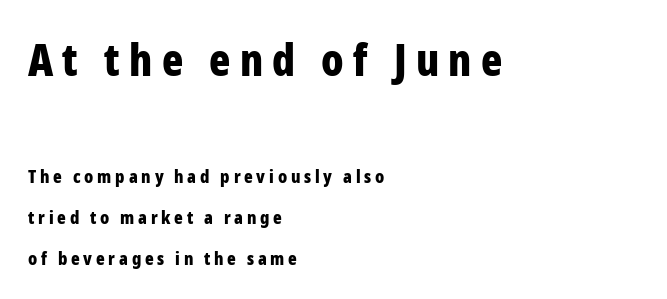
Top chunk: large. Bottom chunk: small. Underlining? Definitely not there. The lines in this sample share a left origin and differ only in where they stop. Display-style spreading of the glyphs; the letterfit is very open. If you measured baseline to baseline, you'd find a long distance.
